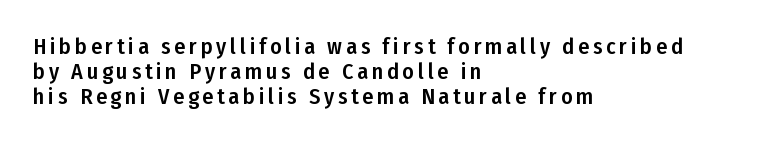
The vertical gap from one line to the next is small. Just letters on the line, the space beneath them empty. It's the straight-up-and-down kind of type. These lines are set flush left with a ragged right edge.
